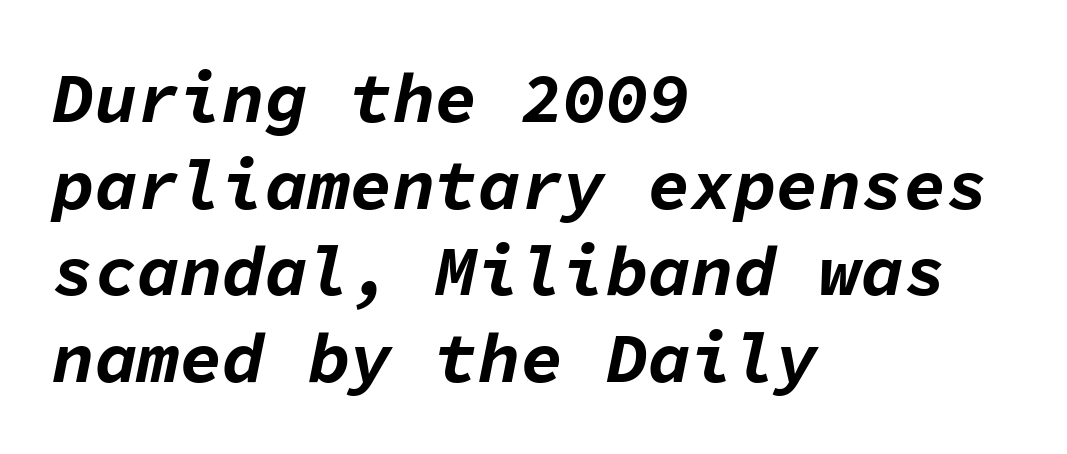
Q: Is the text bold? A: Yes.
Q: Is the text italic (slanted)? A: Yes, it leans right by about 11 degrees.
Q: Is the text underlined? A: No.
Q: How is the paragraph aligned? A: Left-aligned.
Q: Is the spacing between letters normal or unusually wide? A: Normal.
Q: Width (condensed, normal, or wide)? A: Normal.
Q: Stroke contrast? A: Low.
Q: x-height? A: Medium.
Q: Monospaced? A: Yes.
